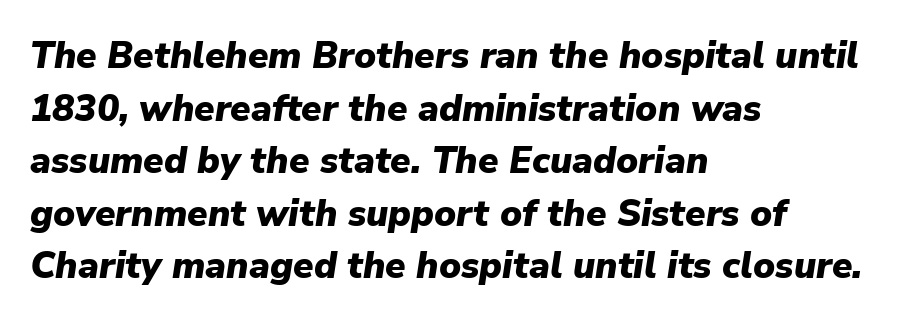
A typesetter would mark this as italic. One glance says typical: line gaps are just what's usual. A dark, heavy texture on the line: the type is bold. The rendering uses natural spacing where letterforms have individual widths. The strip under each line holds only bare page.
